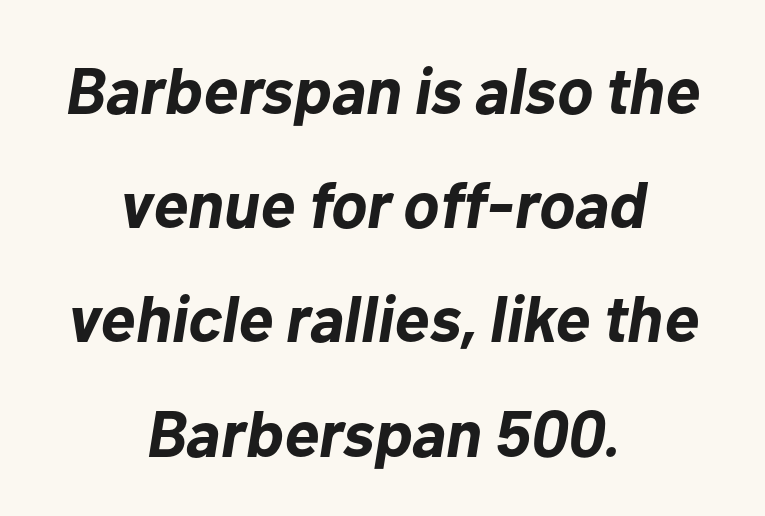
{"italic": "yes", "lean": "right", "slant_degrees": 10, "bold": "yes", "weight": "bold", "width": "normal", "stroke_contrast": "low", "x_height": "medium", "monospaced": "no", "underline": "no", "align": "center", "line_spacing_ratio": 1.73, "letter_spacing": "normal", "letter_spacing_em": 0.0, "glyph_px": 66}
